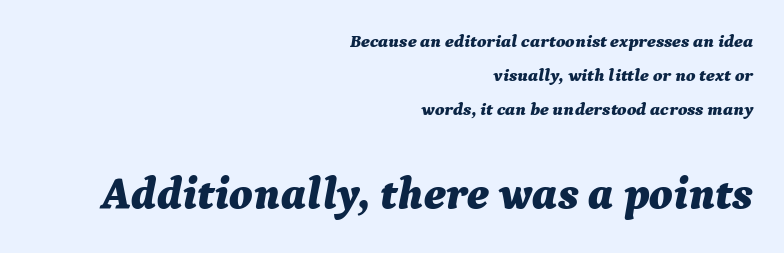
The space beneath each line is pristine and unruled. This sample has the flowing, uneven cadence of proportional lettering. A full-strength bold gives these letters their thick strokes. The second block has been scaled up relative to the first. There is no visible air inserted between adjacent glyphs.
